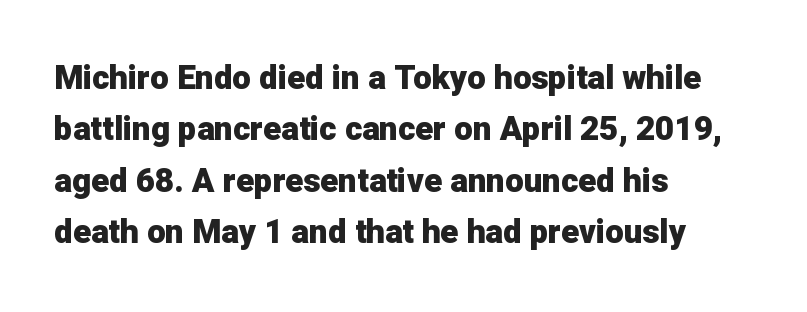
The face used here has the dense, thick strokes of a bold. The rendering uses natural spacing where letterforms have individual widths. The ragged edge is on the right, which tells us the setting is flush left. Observe the absence of serifs on each vertical stroke in this sample.
